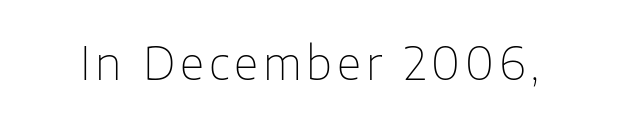
Q: Is the text bold? A: No.
Q: Is the text italic (slanted)? A: No, it is upright.
Q: Is the typeface a serif or a sans-serif typeface? A: Sans-serif.
Q: Is the text underlined? A: No.
Q: Width (condensed, normal, or wide)? A: Normal.
Q: Stroke contrast? A: Low.
Q: x-height? A: Medium.
Q: Monospaced? A: No.
